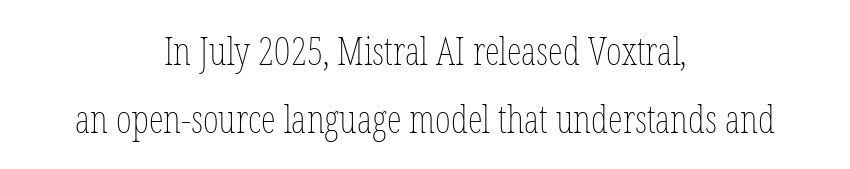
Q: Is the text bold? A: No.
Q: Is the text italic (slanted)? A: No, it is upright.
Q: Is the text underlined? A: No.
Q: How is the paragraph aligned? A: Centered.
Q: Is the spacing between letters normal or unusually wide? A: Normal.
Q: Width (condensed, normal, or wide)? A: Condensed.
Q: Stroke contrast? A: Low.
Q: x-height? A: Medium.
Q: Monospaced? A: No.
